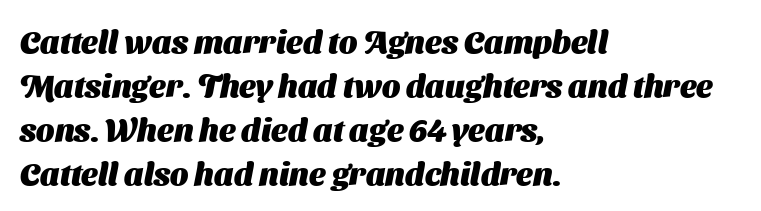
Each letter keeps its own natural width here, so spacing adapts to shape. The foot of each line stays bare and open. Each letter's strokes conclude bluntly, with no projecting serifs. These lines sit exactly where default settings would place them. Line beginnings align vertically; line endings do not.
